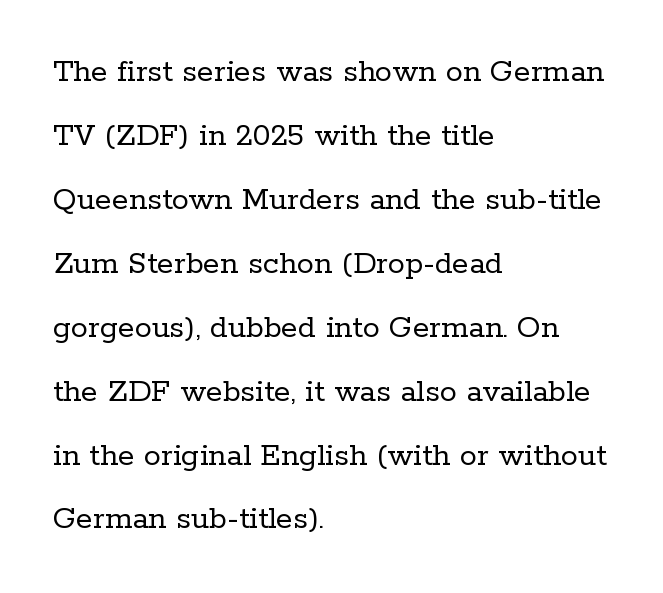
Line beginnings align vertically; line endings do not. Stem width sits at or under what a default text font uses. Tracking value appears to be zero — textbook default spacing. Glance below the letters and you will spot only blank space. The passage shown is typeset with a serif family. Every stem runs plumb, perpendicular to the baseline.
